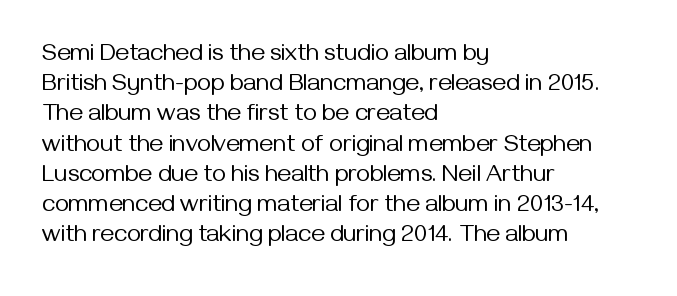
The weight would be labelled regular, book, light, or lighter still. Every stem runs plumb, perpendicular to the baseline. Descender tails drop into unmarked territory. One glance says typical: line gaps are just what's usual.
